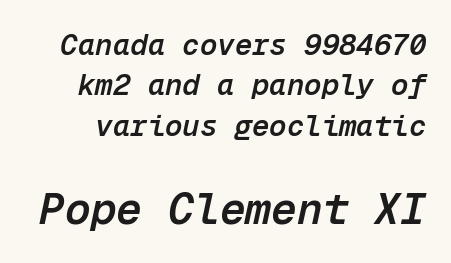
Has an underline been added? It has not. The passage shown is semibold, sitting just below true bold. Slanted lettering throughout. Short note: letters normally spaced. Vertically, the passage feels balanced, rows spaced as you'd expect. The more generous point size was reserved for the lower chunk.
